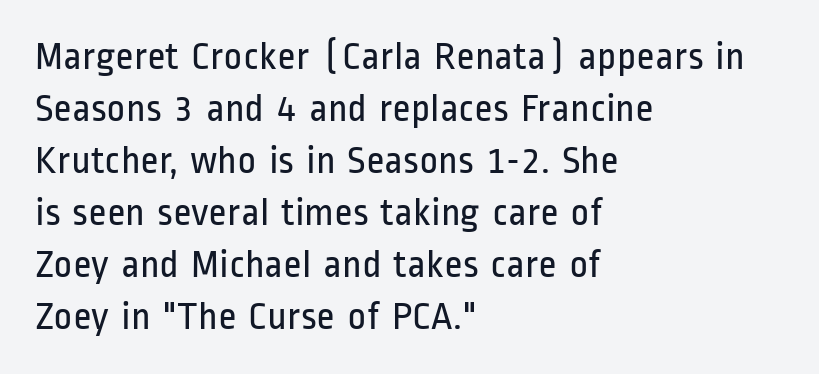
The passage shown stacks its lines at a standard gap. The letters look calm and open, with moderate or lighter stems. Regarding serifs, this sample does without them. Characters remain perfectly vertical along every line. Here the designer chose a conventional face with non-uniform glyph widths. The ragged edge is on the right, which tells us the setting is flush left.
